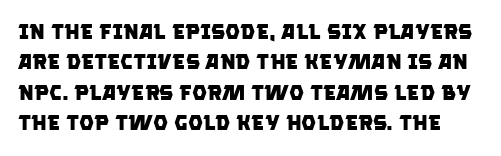
The image shows 21 px bold type; set normal line spacing (1.45x), normal letter spacing, not underlined.
